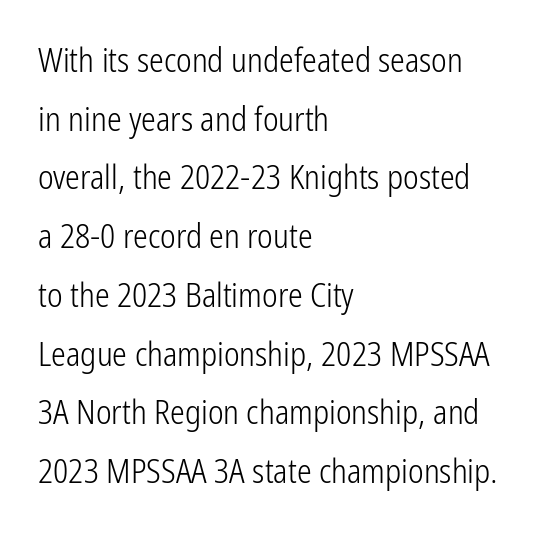
The image shows 33 px light, condensed sans-serif type, upright; set left-aligned, line spacing 1.78x, normal letter spacing, not underlined; low stroke contrast and a medium x-height.
